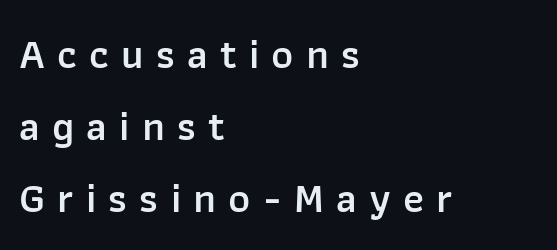
Q: Is the text bold? A: Semi-bold.
Q: Is the text italic (slanted)? A: No, it is upright.
Q: Is the typeface a serif or a sans-serif typeface? A: Sans-serif.
Q: Is the text underlined? A: No.
Q: How is the paragraph aligned? A: Left-aligned.
Q: Is the spacing between letters normal or unusually wide? A: Unusually wide.
Q: Width (condensed, normal, or wide)? A: Normal.
Q: Stroke contrast? A: Low.
Q: x-height? A: Medium.
Q: Monospaced? A: No.
